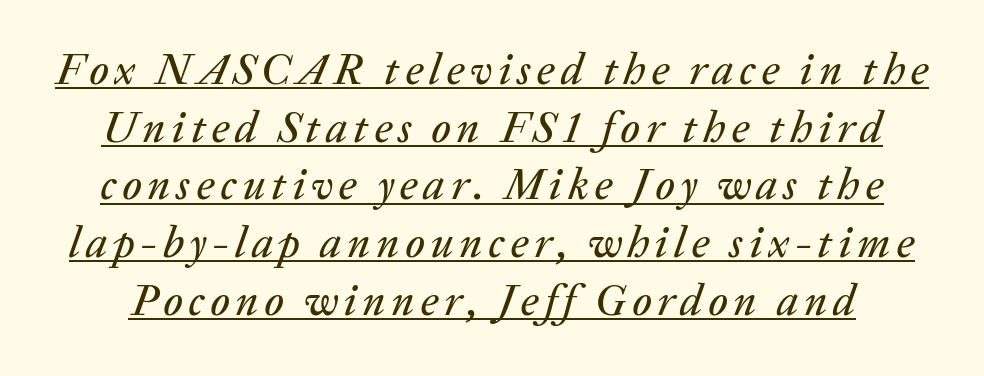
The image shows 44 px text type, italic (leaning right); set normal line spacing (1.31x), underlined; low stroke contrast and a medium x-height.
